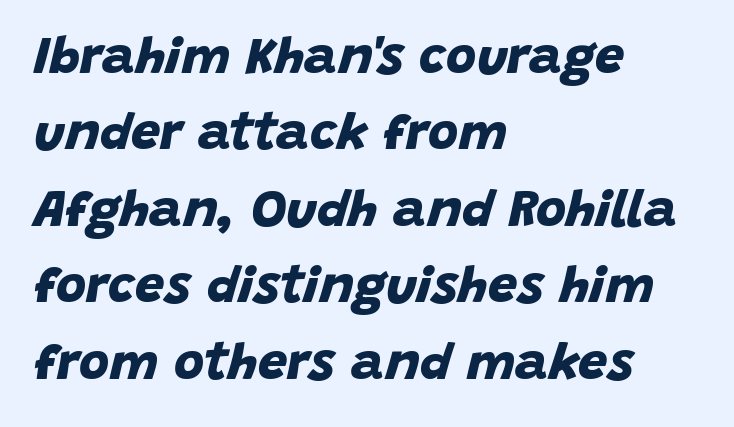
{"serif": "no", "bold": "yes", "weight": "bold", "width": "normal", "stroke_contrast": "low", "x_height": "large", "monospaced": "no", "underline": "no", "align": "left", "line_spacing": "normal", "line_spacing_ratio": 1.47, "letter_spacing": "normal", "letter_spacing_em": 0.0, "glyph_px": 52}
